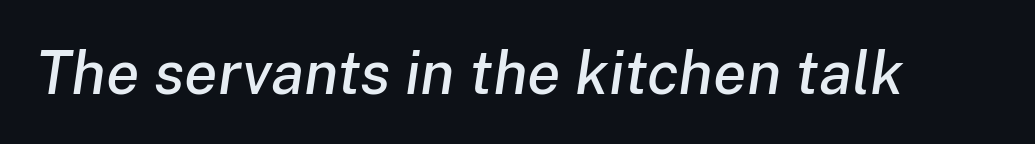
{"italic": "yes", "lean": "right", "slant_degrees": 8, "width": "normal", "stroke_contrast": "low", "x_height": "medium", "monospaced": "no", "underline": "no", "letter_spacing": "normal", "letter_spacing_em": 0.0, "glyph_px": 61}
